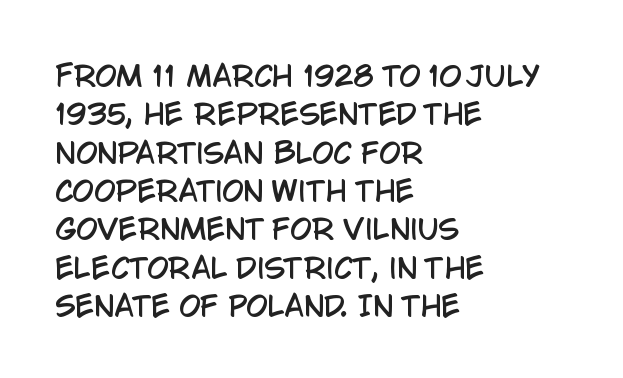
Look at the tracking — it's just the regular setting, nothing added. No feet cap the strokes, marking this as sans-serif type. Any mark beneath the type? The region is blank. Characters remain perfectly vertical along every line. The designer left line spacing at the default.
